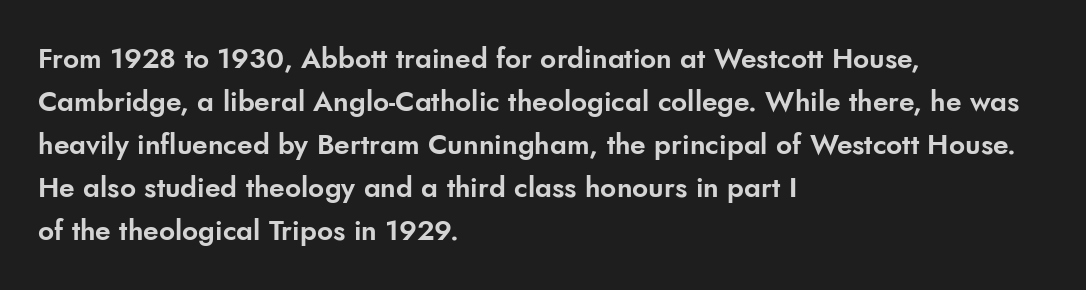
Q: Is the text italic (slanted)? A: No, it is upright.
Q: Is the typeface a serif or a sans-serif typeface? A: Sans-serif.
Q: Is the text underlined? A: No.
Q: How is the paragraph aligned? A: Left-aligned.
Q: Is the spacing between letters normal or unusually wide? A: Normal.
Q: Is the spacing between lines tight, normal or loose? A: Normal.
Q: Width (condensed, normal, or wide)? A: Normal.
Q: Stroke contrast? A: Low.
Q: x-height? A: Small.
Q: Monospaced? A: No.
